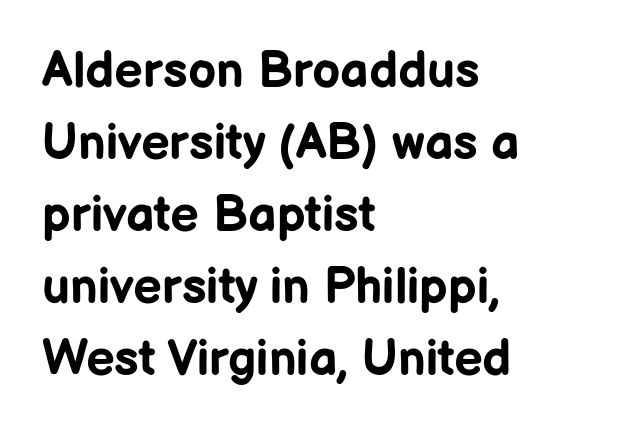
{"serif": "no", "italic": "no", "bold": "yes", "weight": "bold", "width": "normal", "stroke_contrast": "low", "x_height": "medium", "monospaced": "no", "underline": "no", "align": "left", "line_spacing": "normal", "line_spacing_ratio": 1.44, "letter_spacing": "normal", "letter_spacing_em": 0.0, "glyph_px": 50}
